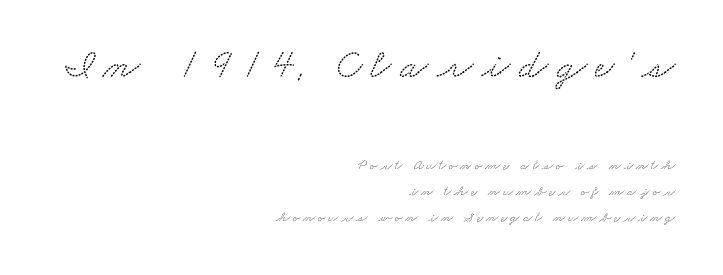
Q: Is the text underlined? A: No.
Q: How is the paragraph aligned? A: Right-aligned.
Q: Is the spacing between letters normal or unusually wide? A: Unusually wide.
Q: Which block of text is set in a larger size, the first (top) or the second (bottom)? A: The first (top) one.
Q: Width (condensed, normal, or wide)? A: Wide.
Q: Stroke contrast? A: Low.
Q: x-height? A: Small.
Q: Monospaced? A: No.
